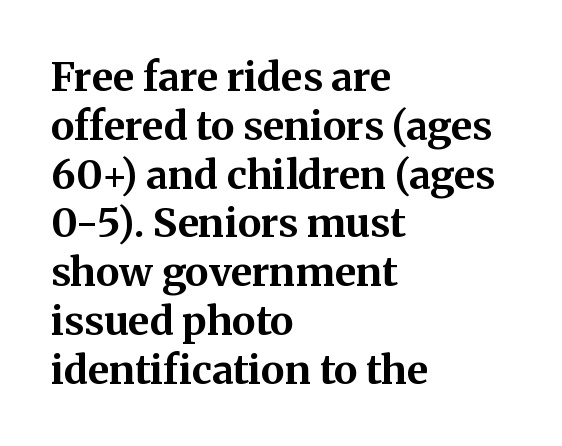
The image shows 40 px bold serif type, upright; set left-aligned, line spacing 1.22x, normal letter spacing, not underlined; medium stroke contrast and a medium x-height.
